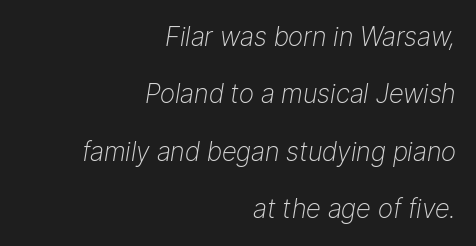
The image shows 26 px text type, italic (leaning right); set right-aligned, loose line spacing (2.21x), normal letter spacing, not underlined.
